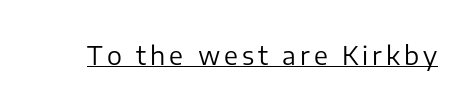
{"italic": "no", "bold": "no", "underline": "yes", "glyph_px": 25}
